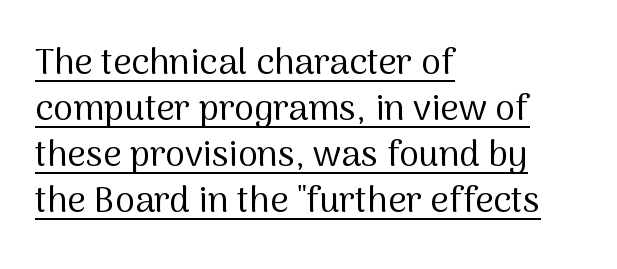
The image shows 36 px regular-weight sans-serif type, upright; set left-aligned, normal line spacing (1.28x), normal letter spacing, underlined; medium stroke contrast and a medium x-height.
